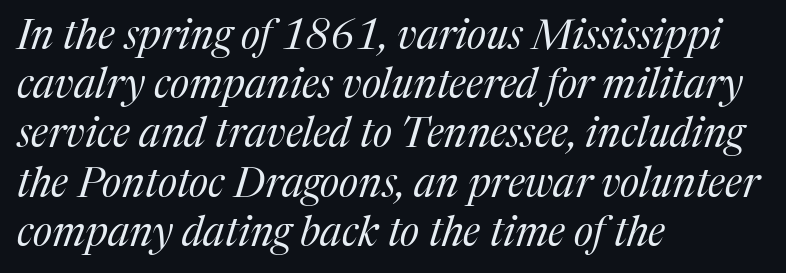
The image shows 41 px regular-weight serif type, italic (leaning right); set left-aligned, line spacing 1.2x, normal letter spacing, not underlined; medium stroke contrast and a medium x-height.
